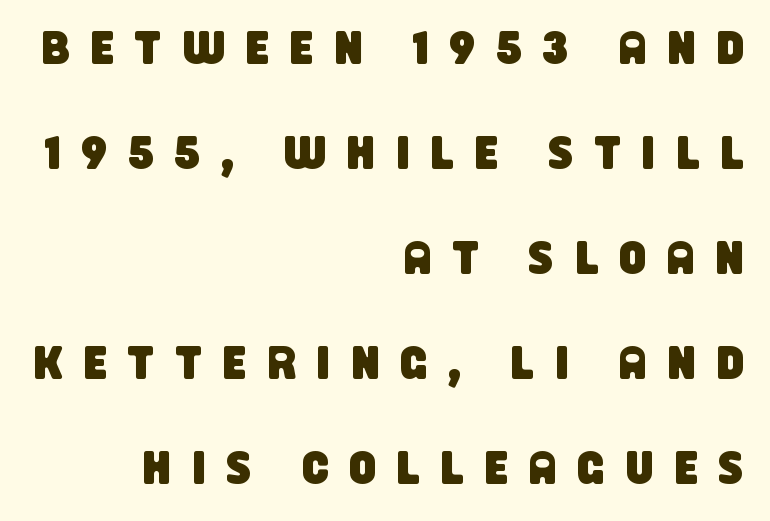
Typeset ragged left — the right edge is the straight one. Horizontal bands of white between lines are thick stripes. Check under the words: just untouched page. Is this a sans? Yes — the strokes have no serifs. The tracking jumps out immediately: characters are airy and widely separated. Character widths vary here, with narrow letters taking less room than wide ones.
